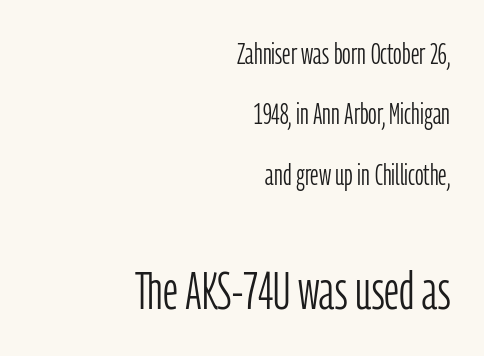
{"serif": "no", "italic": "no", "bold": "no", "weight": "light", "width": "condensed", "stroke_contrast": "low", "x_height": "medium", "monospaced": "no", "underline": "no", "align": "right", "line_spacing": "loose", "line_spacing_ratio": 2.01, "letter_spacing": "normal", "letter_spacing_em": 0.0, "larger_block": "second", "size_ratio": 1.77, "glyph_px": 53}
